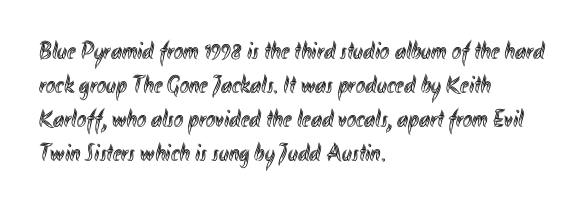
{"underline": "no", "align": "left", "line_spacing": "normal", "line_spacing_ratio": 1.36, "letter_spacing": "normal", "letter_spacing_em": 0.0, "glyph_px": 25}
